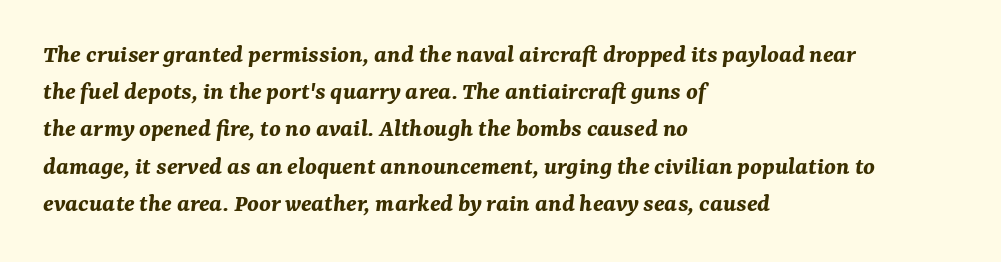
Q: Is the text bold? A: Yes.
Q: Is the text italic (slanted)? A: Yes, it leans right by about 7 degrees.
Q: Is the text underlined? A: No.
Q: How is the paragraph aligned? A: Left-aligned.
Q: Is the spacing between letters normal or unusually wide? A: Normal.
Q: Is the spacing between lines tight, normal or loose? A: Normal.
